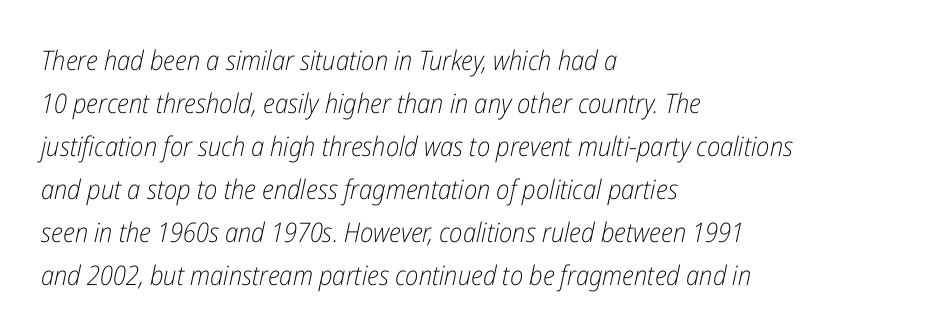
Unmarked baselines from the first word to the last. The rendering keeps characters at their native spacing. Caption: multi-line text, flush left, ragged right. Yep, that's italic — everything's leaning. Weight: not bold — regular or lighter.
